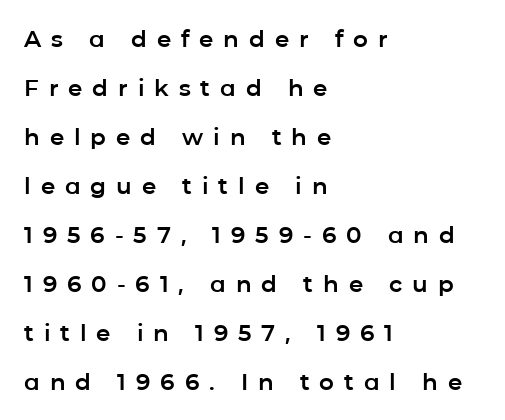
There is plenty of visible air inserted between adjacent glyphs. Every stem runs plumb, perpendicular to the baseline. The passage is arranged the way most books set body copy — flush left. Notice the wide empty band between every row — that's loose leading. The glyphs are unaccompanied by any horizontal stroke below them.
